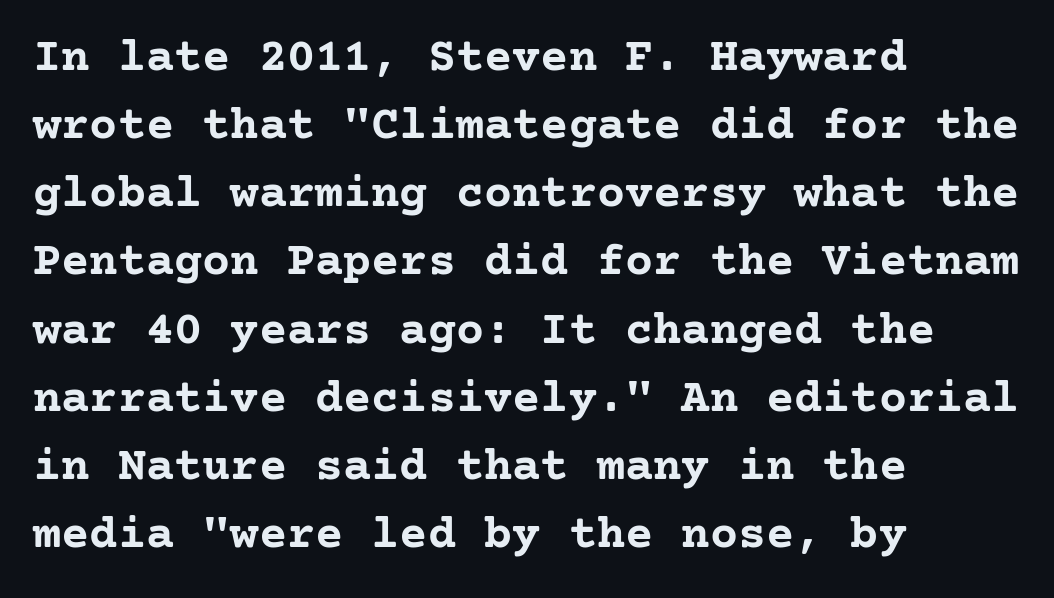
The image shows 47 px semibold serif type, upright; set left-aligned, normal line spacing (1.45x), normal letter spacing, not underlined; low stroke contrast and a medium x-height.
